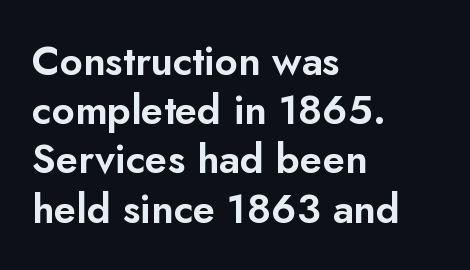
Q: Is the text italic (slanted)? A: No, it is upright.
Q: Is the typeface a serif or a sans-serif typeface? A: Sans-serif.
Q: Is the text underlined? A: No.
Q: How is the paragraph aligned? A: Left-aligned.
Q: Is the spacing between letters normal or unusually wide? A: Normal.
Q: Width (condensed, normal, or wide)? A: Normal.
Q: Stroke contrast? A: Low.
Q: x-height? A: Small.
Q: Monospaced? A: No.
